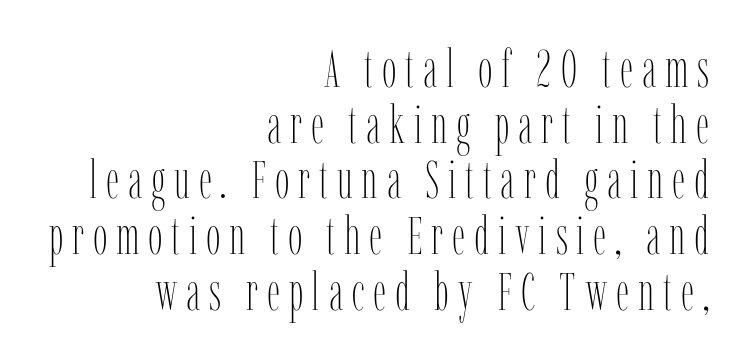
Q: Is the text bold? A: No.
Q: Is the text italic (slanted)? A: No, it is upright.
Q: Is the text underlined? A: No.
Q: How is the paragraph aligned? A: Right-aligned.
Q: Is the spacing between lines tight, normal or loose? A: Tight.
Q: Width (condensed, normal, or wide)? A: Condensed.
Q: Stroke contrast? A: Low.
Q: x-height? A: Medium.
Q: Monospaced? A: No.
